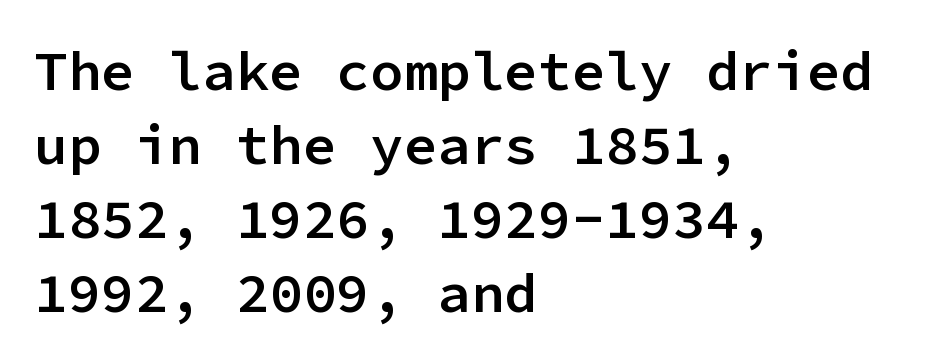
The image shows 56 px semibold sans-serif type, upright, monospaced; set left-aligned, normal line spacing (1.32x), normal letter spacing, not underlined; low stroke contrast and a medium x-height.
